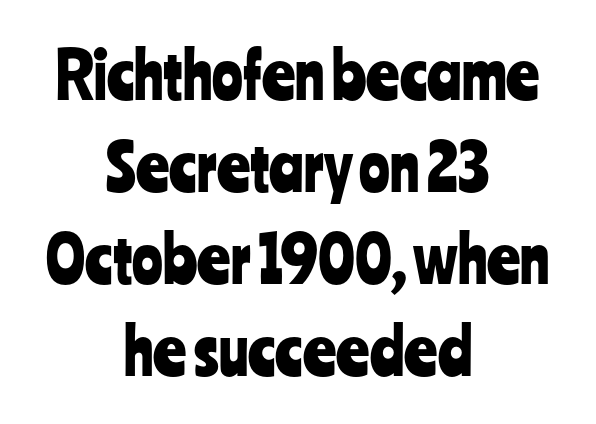
Q: Is the text italic (slanted)? A: No, it is upright.
Q: Is the typeface a serif or a sans-serif typeface? A: Sans-serif.
Q: Is the text underlined? A: No.
Q: How is the paragraph aligned? A: Centered.
Q: Is the spacing between letters normal or unusually wide? A: Normal.
Q: Is the spacing between lines tight, normal or loose? A: Normal.
Q: Width (condensed, normal, or wide)? A: Condensed.
Q: Stroke contrast? A: Low.
Q: x-height? A: Medium.
Q: Monospaced? A: No.
